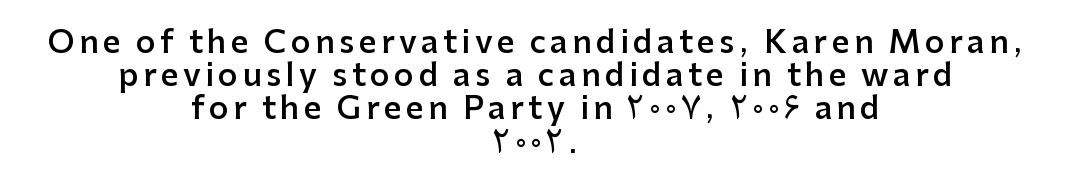
The image shows 31 px semibold sans-serif type, upright; set centered, tight line spacing (1.07x), not underlined; low stroke contrast and a medium x-height.
